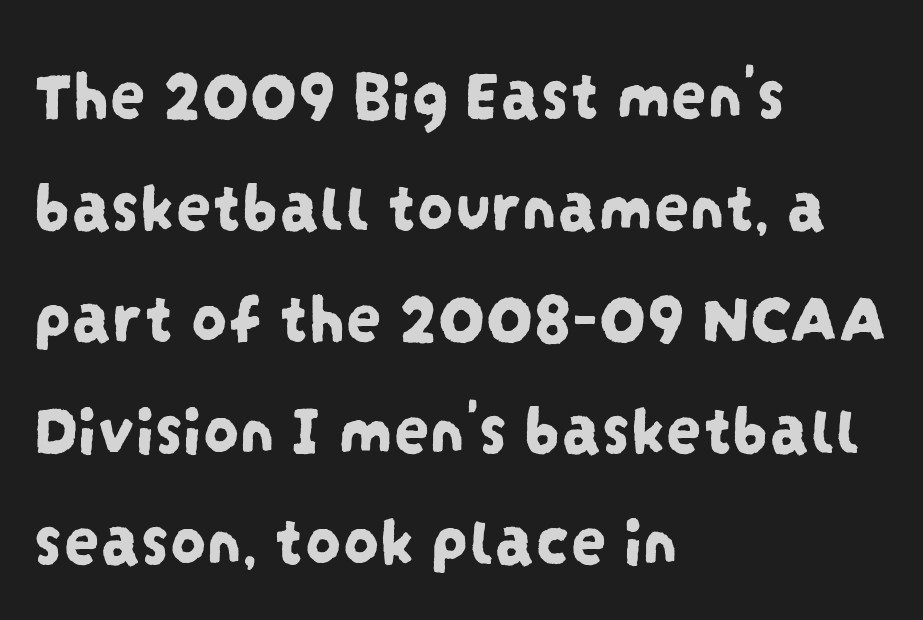
How would I describe the line gaps? Plain and ordinary. Letters rest on an invisible, unmarked baseline. Look at the bottom of the vertical strokes: they stop flat, with no serifs. Line starts are locked; line ends wander.
